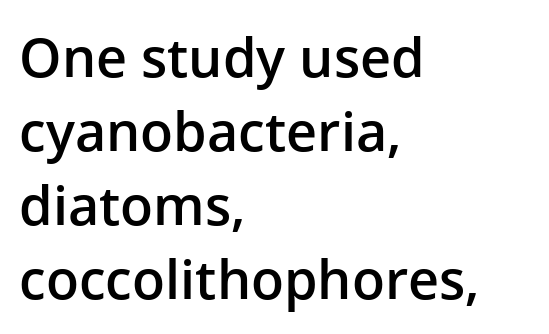
{"serif": "no", "italic": "no", "bold": "semi", "weight": "semibold", "width": "normal", "stroke_contrast": "low", "x_height": "medium", "monospaced": "no", "underline": "no", "align": "left", "line_spacing": "normal", "line_spacing_ratio": 1.37, "letter_spacing": "normal", "letter_spacing_em": 0.0, "glyph_px": 54}
